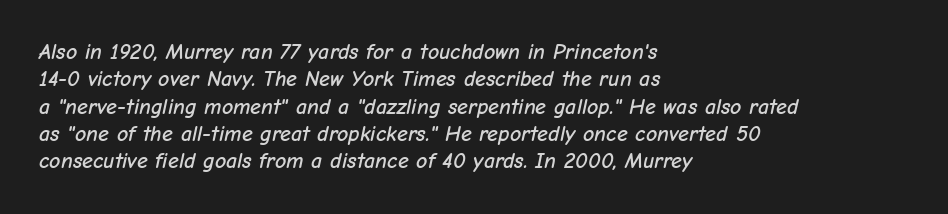
Q: Is the text italic (slanted)? A: Yes, it leans right by about 12 degrees.
Q: Is the text underlined? A: No.
Q: How is the paragraph aligned? A: Left-aligned.
Q: Is the spacing between letters normal or unusually wide? A: Normal.
